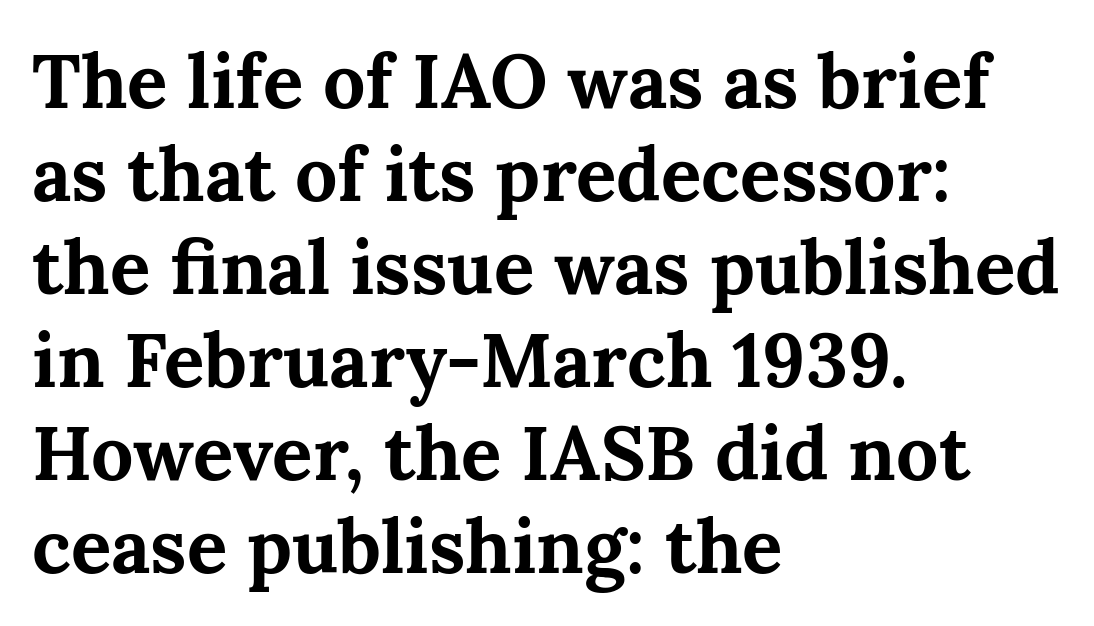
The image shows 75 px bold serif type, upright; set left-aligned, line spacing 1.24x, normal letter spacing, not underlined; medium stroke contrast and a medium x-height.
